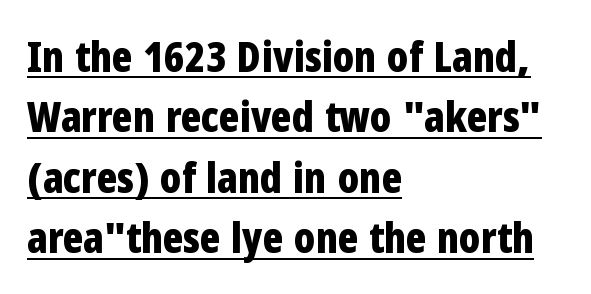
Set as a true bold cut, around the 700 mark. This sample keeps an unexceptional amount of space between lines. Observe the ordinary spacing: letters are neighbours, not strangers. Nope, no serifs anywhere on these letters.
